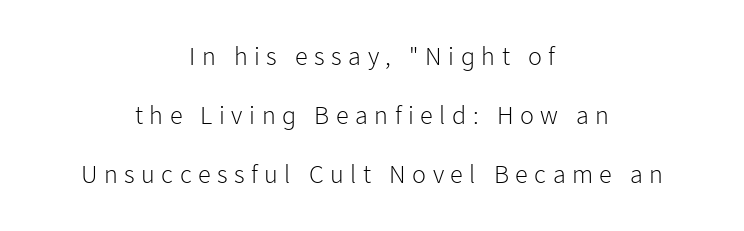
The image shows 26 px text type, upright; set centered, loose line spacing (2.27x), unusually wide letter spacing (+0.25 em), not underlined.
